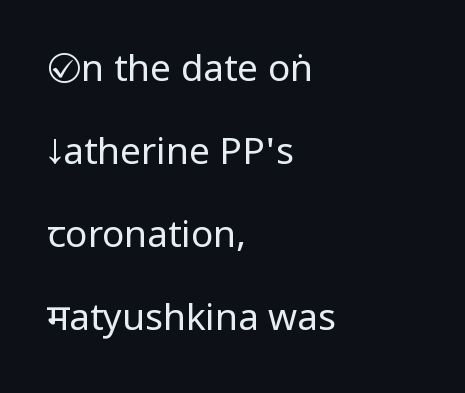
{"serif": "no", "italic": "no", "bold": "no", "weight": "regular", "width": "condensed", "stroke_contrast": "low", "x_height": "large", "monospaced": "no", "underline": "no", "align": "left", "line_spacing": "loose", "line_spacing_ratio": 2.24, "letter_spacing": "normal", "letter_spacing_em": 0.0, "glyph_px": 37}
